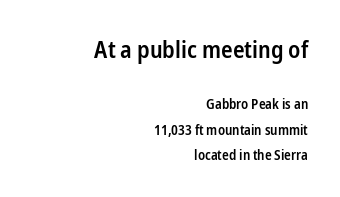
{"italic": "no", "bold": "semi", "underline": "no", "align": "right", "line_spacing_ratio": 1.8, "letter_spacing": "normal", "letter_spacing_em": 0.0, "larger_block": "first", "size_ratio": 1.71, "glyph_px": 24}
